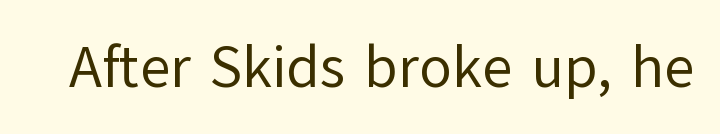
These lines are composed in type without serifs. The zone under the glyphs is completely vacant. Glyph-to-glyph distance matches everyday printed text. You could not count columns in this text — the font is proportionally spaced. In terms of posture, this sample is upright.
